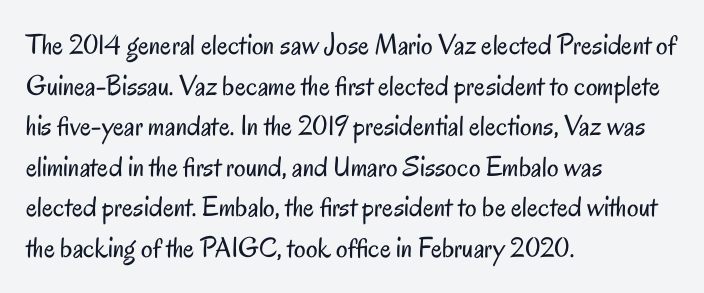
Q: Is the text bold? A: No.
Q: Is the text italic (slanted)? A: No, it is upright.
Q: Is the typeface a serif or a sans-serif typeface? A: Sans-serif.
Q: Is the text underlined? A: No.
Q: How is the paragraph aligned? A: Left-aligned.
Q: Is the spacing between letters normal or unusually wide? A: Normal.
Q: Is the spacing between lines tight, normal or loose? A: Normal.
Q: Width (condensed, normal, or wide)? A: Condensed.
Q: Stroke contrast? A: Low.
Q: x-height? A: Small.
Q: Monospaced? A: No.
